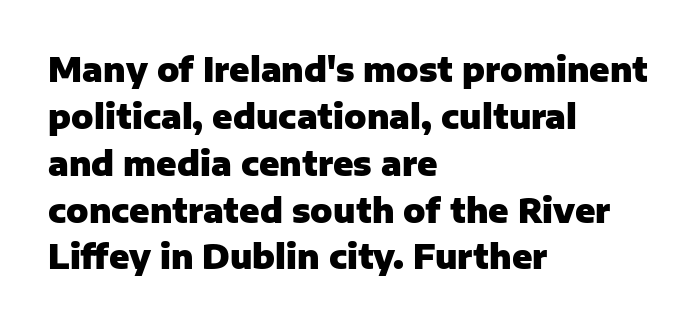
This sample uses plain, unmodified letter spacing. This rendering features lettering with no underline. The lines sit at an ordinary, default distance from one another. These words are printed bold, with thick strokes throughout. Check where the strokes stop: nothing finishes them off — pure sans.
